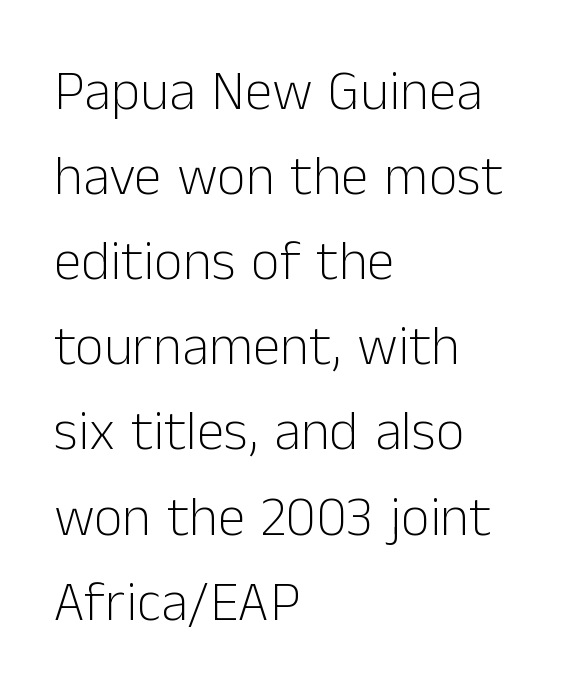
The image shows 56 px light sans-serif type, upright; set left-aligned, normal line spacing (1.52x), normal letter spacing, not underlined; low stroke contrast and a medium x-height.
